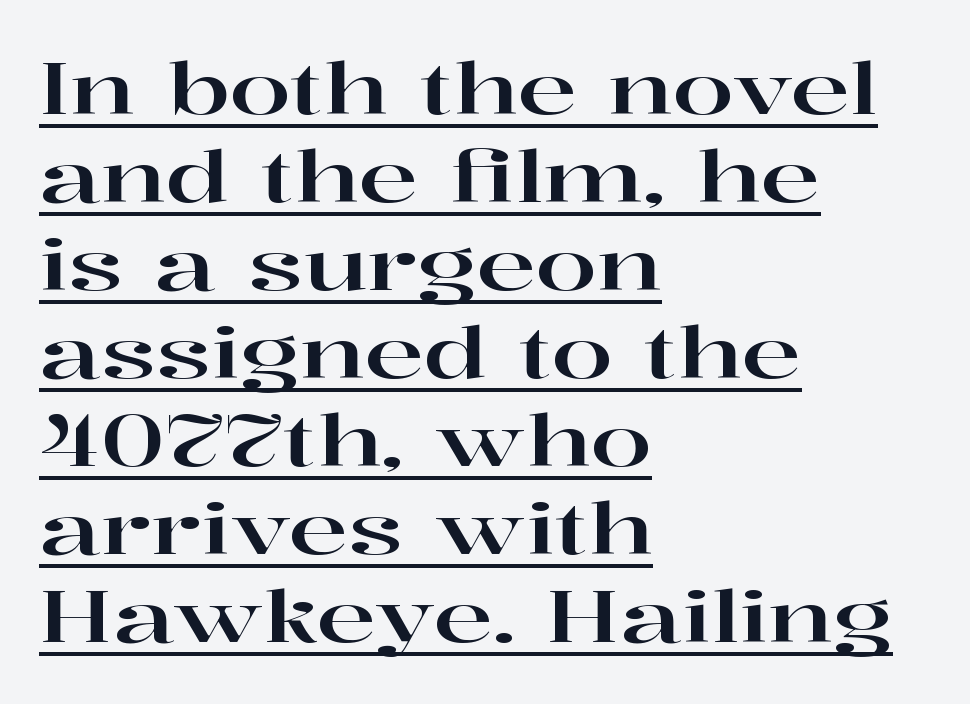
What decoration does the sample have? An underline. Visually the block forms a straight wall on the left and a jagged coastline on the right. Words appear dense and cohesive because spacing is normal. Each letter keeps its own natural width here, so spacing adapts to shape. The specimen reads as upright at a glance.
